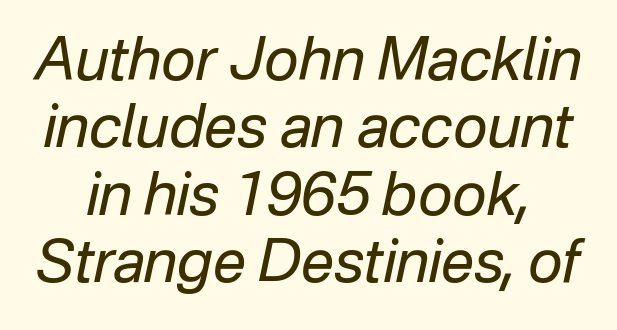
The image shows 59 px regular-weight type, italic (leaning right); set tight line spacing (1.14x), normal letter spacing, not underlined; low stroke contrast and a medium x-height.
